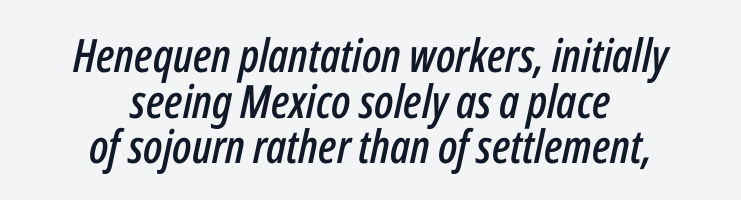
This block would grow much taller if given ordinary leading; it's compressed now. Is the letter spacing exaggerated? No — it looks like the ordinary default. Looks like regular typesetting: each glyph gets only the width it needs. Italic: yes, the glyphs are oblique. Type without underlining. Is the block centered? Yes — each line is placed symmetrically about the middle.
